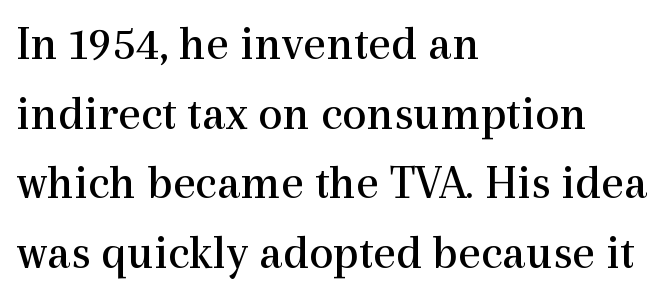
The passage shown is typed in a proportional face where columns would drift. Vertically, the passage feels balanced, rows spaced as you'd expect. Does extra space separate the letters? No, they use regular spacing. Stroke mass is kept to a normal reading level or below.
